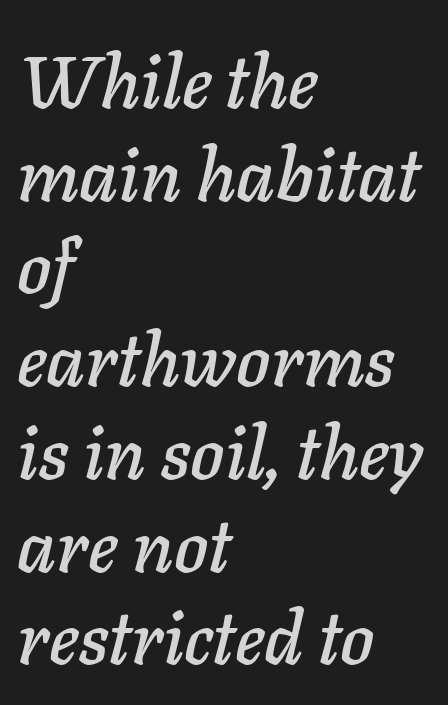
Unmarked baselines from the first word to the last. Proportional: the letters do not fall into vertical columns. Compared with typical body copy, the letter spacing here is the same. When letters slant like this, we call the style italic.
